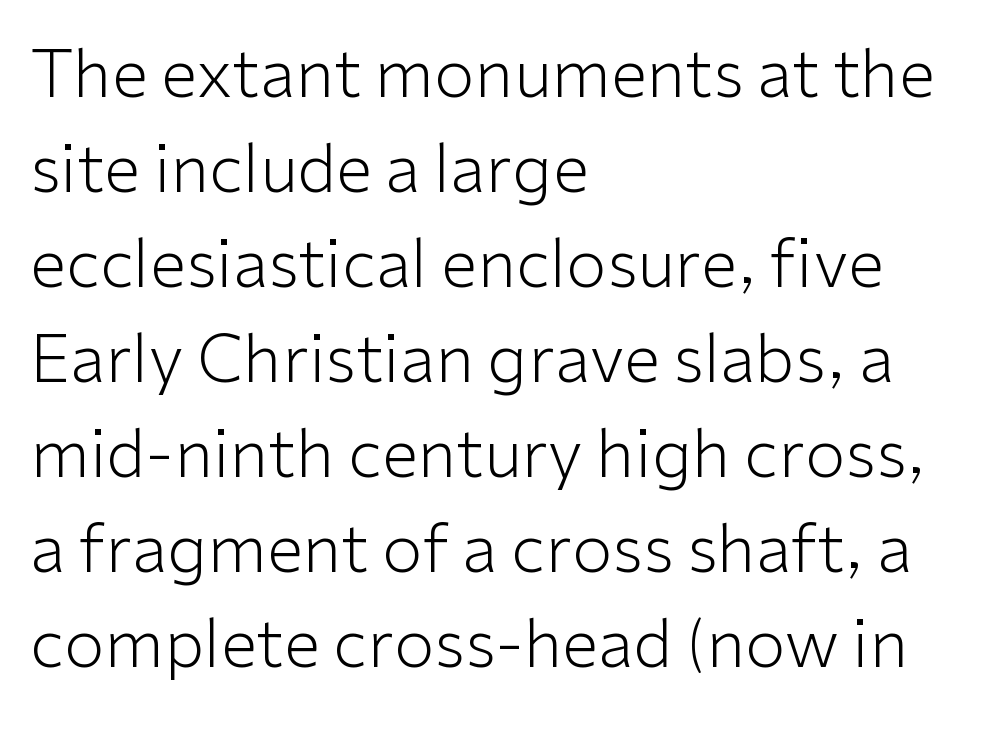
{"serif": "no", "italic": "no", "bold": "no", "weight": "light", "width": "normal", "stroke_contrast": "low", "x_height": "medium", "monospaced": "no", "underline": "no", "align": "left", "line_spacing": "normal", "line_spacing_ratio": 1.44, "letter_spacing": "normal", "letter_spacing_em": 0.0, "glyph_px": 66}
